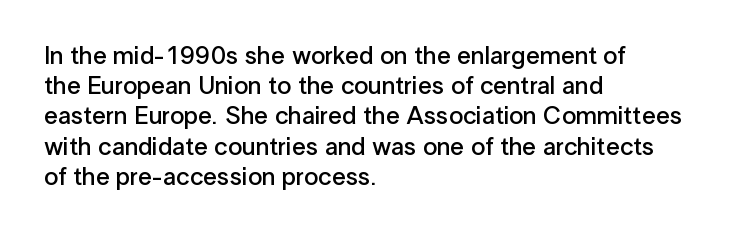
Posture: straight, roman, zero tilt. Unmarked baselines from the first word to the last. Spacing between characters is what you'd get straight out of the box. The face used here is a semibold: visibly heavier than regular, lighter than bold.
